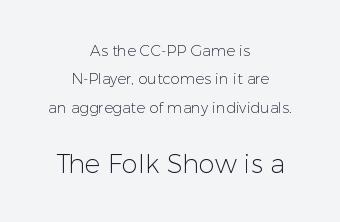
Q: Is the text bold? A: No.
Q: Is the text italic (slanted)? A: No, it is upright.
Q: Is the text underlined? A: No.
Q: How is the paragraph aligned? A: Centered.
Q: Is the spacing between letters normal or unusually wide? A: Normal.
Q: Is the spacing between lines tight, normal or loose? A: Loose.
Q: Which block of text is set in a larger size, the first (top) or the second (bottom)? A: The second (bottom) one.
